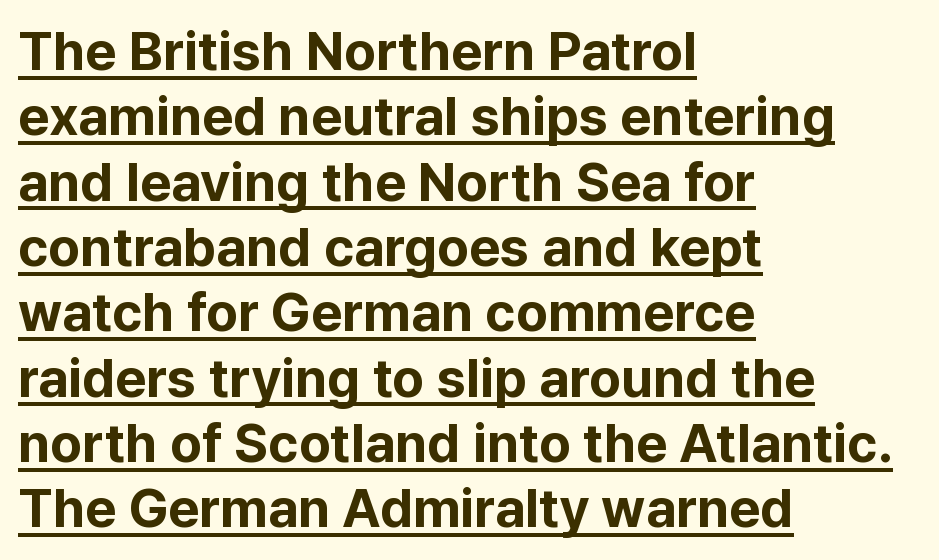
The image shows 54 px bold sans-serif type, upright; set left-aligned, line spacing 1.21x, normal letter spacing, underlined; low stroke contrast and a medium x-height.
